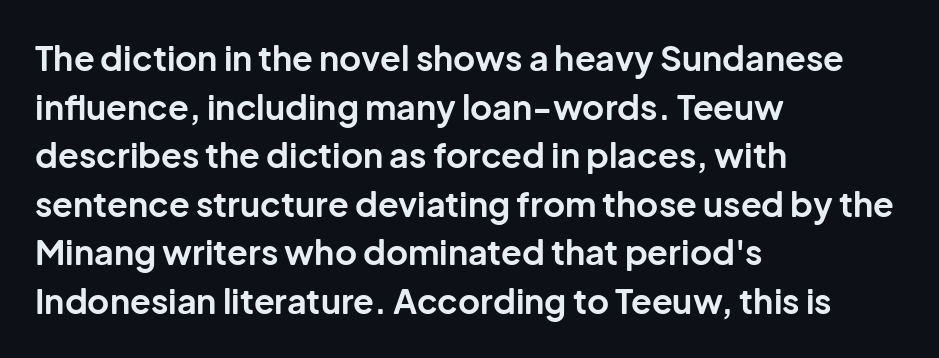
The image shows 34 px bold sans-serif type, upright; set left-aligned, normal line spacing (1.43x), normal letter spacing, not underlined; low stroke contrast and a medium x-height.
